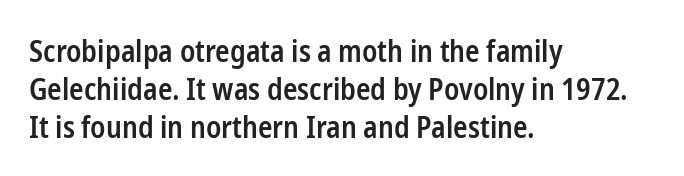
Q: Is the text bold? A: Semi-bold.
Q: Is the text italic (slanted)? A: No, it is upright.
Q: Is the typeface a serif or a sans-serif typeface? A: Sans-serif.
Q: Is the text underlined? A: No.
Q: How is the paragraph aligned? A: Left-aligned.
Q: Is the spacing between letters normal or unusually wide? A: Normal.
Q: Is the spacing between lines tight, normal or loose? A: Normal.
Q: Width (condensed, normal, or wide)? A: Condensed.
Q: Stroke contrast? A: Low.
Q: x-height? A: Medium.
Q: Monospaced? A: No.
